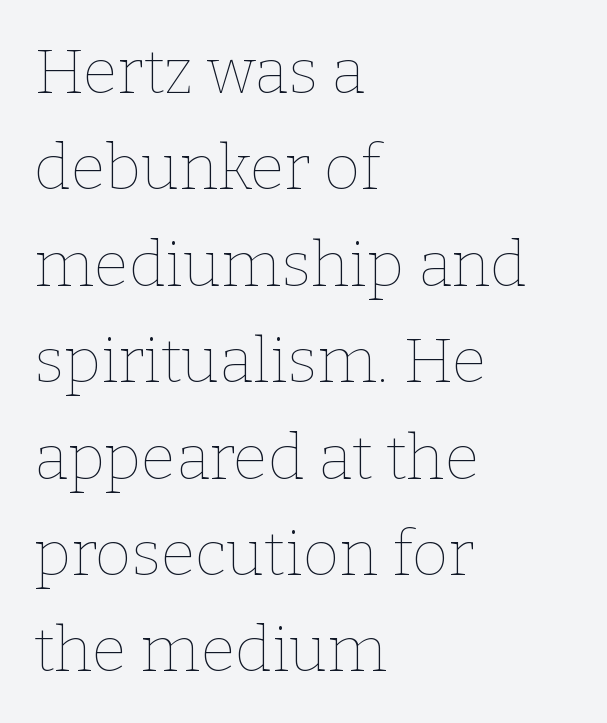
The image shows 63 px thin type, upright; set left-aligned, normal line spacing (1.53x), normal letter spacing, not underlined; low stroke contrast and a medium x-height.
